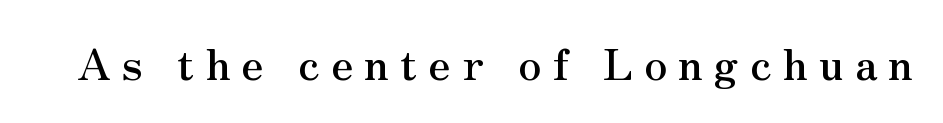
Q: Is the text italic (slanted)? A: No, it is upright.
Q: Is the typeface a serif or a sans-serif typeface? A: Serif.
Q: Is the text underlined? A: No.
Q: Is the spacing between letters normal or unusually wide? A: Unusually wide.
Q: Width (condensed, normal, or wide)? A: Normal.
Q: Stroke contrast? A: Medium.
Q: x-height? A: Small.
Q: Monospaced? A: No.
